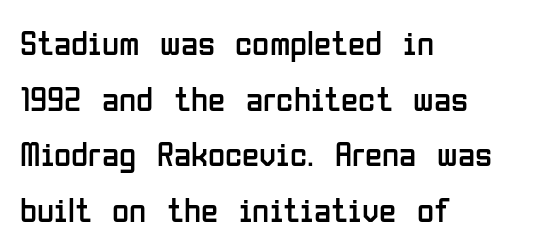
Horizontal bands of white between lines are of average thickness. Descender tails drop into unmarked territory. The rag falls on the right side of this text block. Characters follow at the spacing the type designer built in. Weight class: somewhere from thin through regular.
